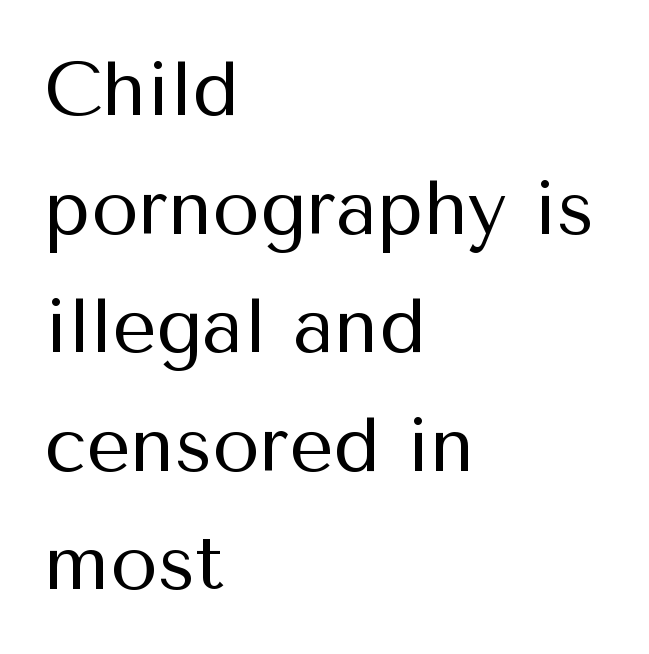
{"serif": "no", "italic": "no", "bold": "no", "weight": "regular", "width": "normal", "stroke_contrast": "medium", "x_height": "medium", "monospaced": "no", "underline": "no", "align": "left", "line_spacing": "normal", "line_spacing_ratio": 1.54, "letter_spacing": "normal", "letter_spacing_em": 0.0, "glyph_px": 77}
